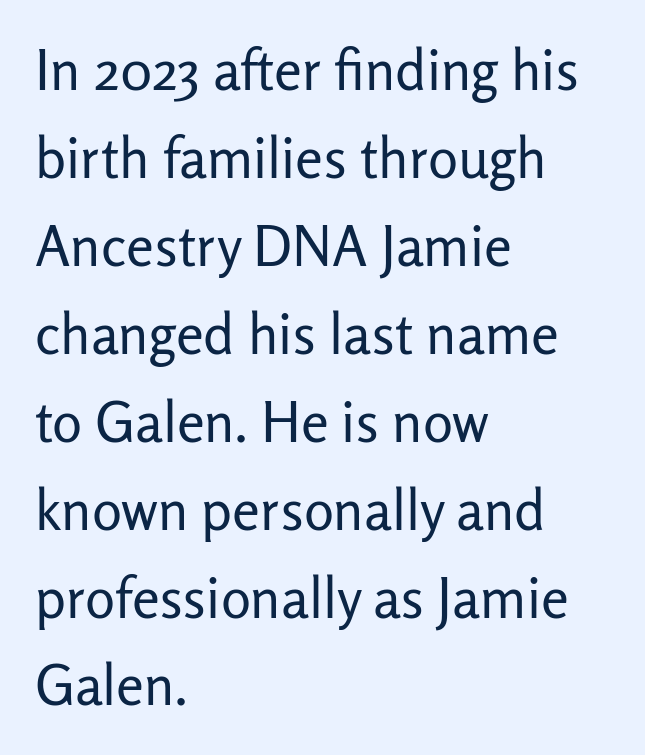
The letters advance in unequal steps, a hallmark of proportional type. The compositor pushed each line to the left boundary. The type is set solid horizontally, with unmodified tracking. The space beneath each line is pristine and unruled. You can tell from the bare stems that sans-serif type was used. The passage shown stacks its lines at a standard gap.
